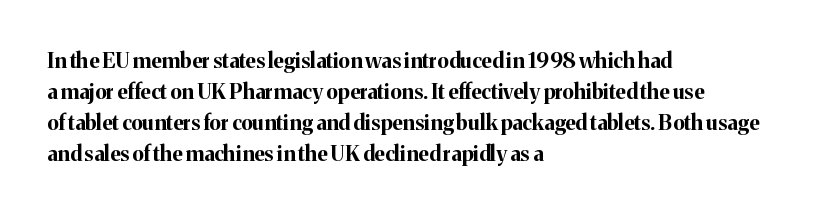
These lines keep a tight, regular rhythm from letter to letter. The typesetting leans heavy: a genuine bold. Line beginnings align vertically; line endings do not. If you drew a line through each stem, it would be perfectly vertical. Letters rest on an invisible, unmarked baseline.
